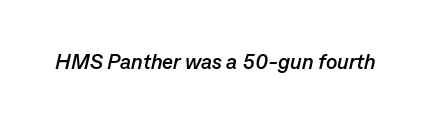
Q: Is the text bold? A: Yes.
Q: Is the text italic (slanted)? A: Yes, it leans right by about 13 degrees.
Q: Is the text underlined? A: No.
Q: Is the spacing between letters normal or unusually wide? A: Normal.
